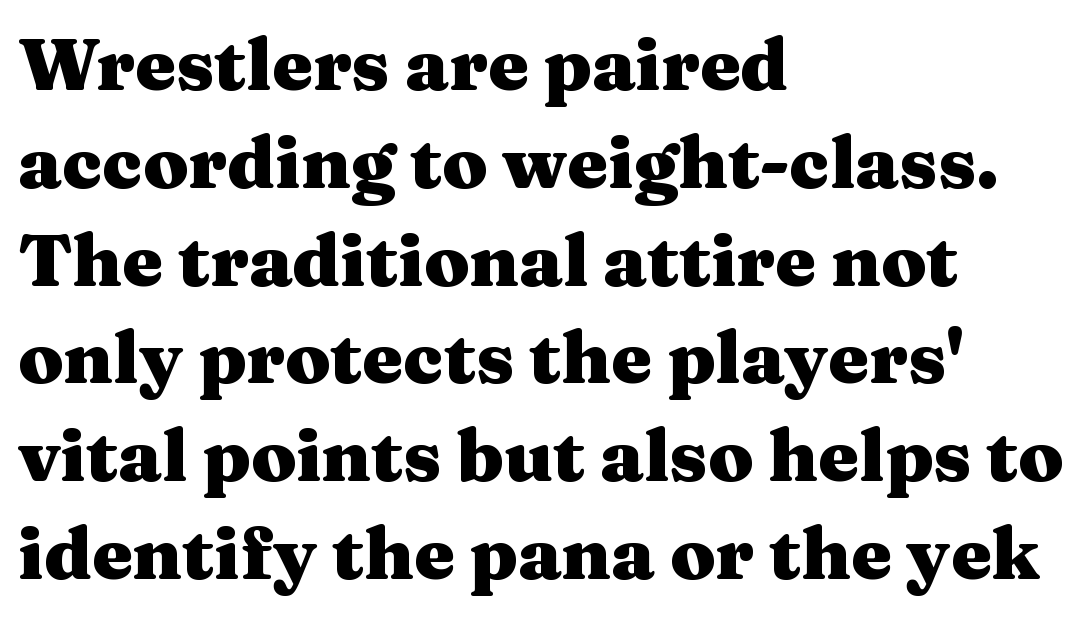
The letters stand upright; this is a roman face. Check the space under the baseline: it is left empty. Think of a printed novel: that variable character pitch is what you see here. The face used here has the dense, thick strokes of a bold. Does the type have serifs? Yes, each stem ends in a small foot.
